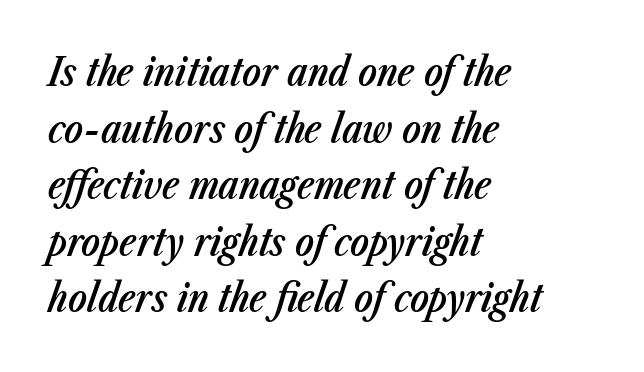
The image shows 39 px semibold, condensed type, italic (leaning right); set left-aligned, normal line spacing (1.45x), normal letter spacing, not underlined; low stroke contrast and a medium x-height.
